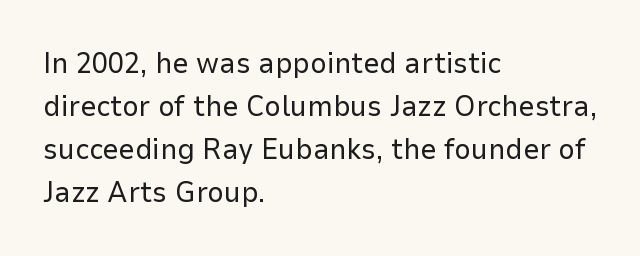
The image shows 29 px regular-weight sans-serif type, upright; set left-aligned, normal line spacing (1.48x), normal letter spacing, not underlined; low stroke contrast and a medium x-height.
